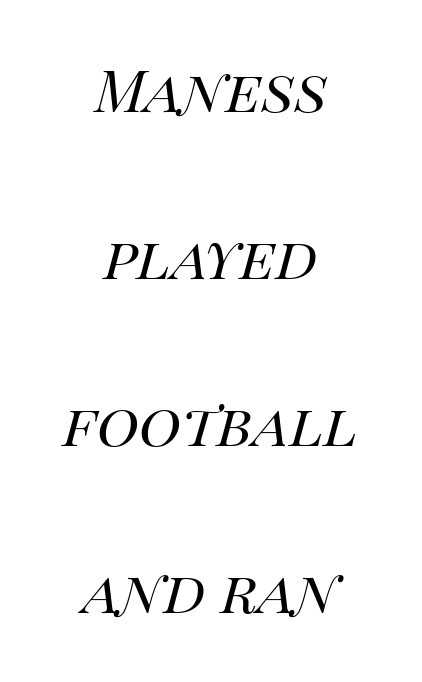
Alignment: centered. The typography opts for an oblique posture over an upright one. Proportional: the letters do not fall into vertical columns. The strip under each line holds only bare page. Is the letter spacing exaggerated? No — it looks like the ordinary default.
